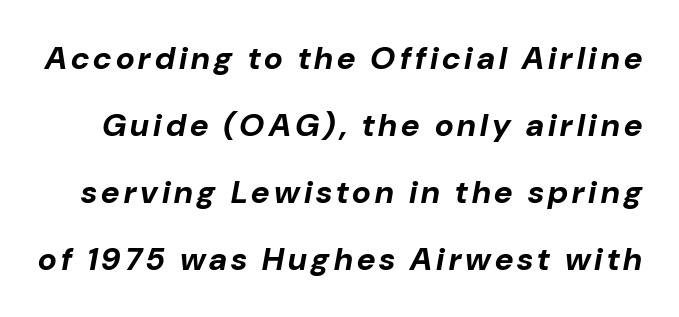
{"italic": "yes", "lean": "right", "slant_degrees": 10, "bold": "yes", "weight": "bold", "width": "normal", "stroke_contrast": "low", "x_height": "medium", "monospaced": "no", "underline": "no", "line_spacing": "loose", "line_spacing_ratio": 2.09, "glyph_px": 32}
